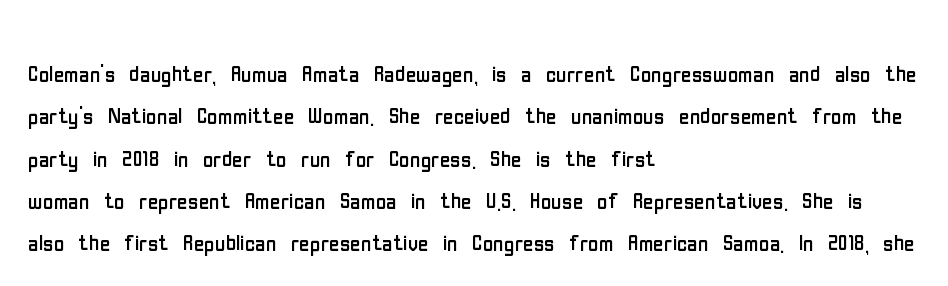
Q: Is the text bold? A: No.
Q: Is the text italic (slanted)? A: No, it is upright.
Q: Is the typeface a serif or a sans-serif typeface? A: Sans-serif.
Q: Is the text underlined? A: No.
Q: How is the paragraph aligned? A: Left-aligned.
Q: Is the spacing between letters normal or unusually wide? A: Normal.
Q: Is the spacing between lines tight, normal or loose? A: Normal.
Q: Width (condensed, normal, or wide)? A: Condensed.
Q: Stroke contrast? A: Low.
Q: x-height? A: Medium.
Q: Monospaced? A: No.
